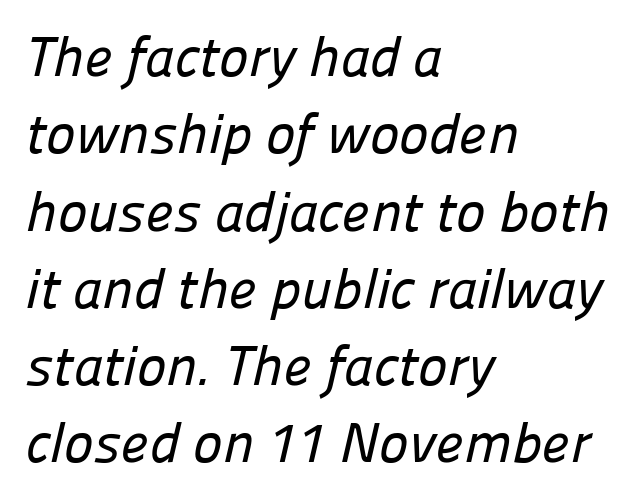
The image shows 56 px sans-serif type; set left-aligned, normal line spacing (1.38x), normal letter spacing, not underlined; low stroke contrast and a medium x-height.
